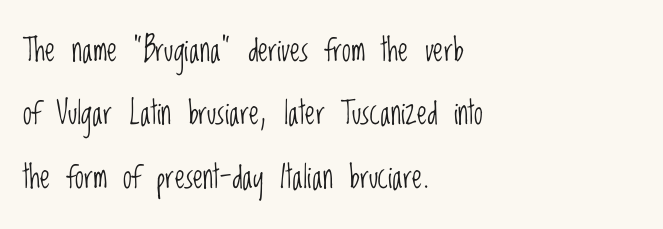
Q: Is the text bold? A: No.
Q: Is the text italic (slanted)? A: No, it is upright.
Q: Is the typeface a serif or a sans-serif typeface? A: Sans-serif.
Q: Is the text underlined? A: No.
Q: How is the paragraph aligned? A: Left-aligned.
Q: Is the spacing between letters normal or unusually wide? A: Normal.
Q: Is the spacing between lines tight, normal or loose? A: Loose.
Q: Width (condensed, normal, or wide)? A: Condensed.
Q: Stroke contrast? A: Low.
Q: x-height? A: Large.
Q: Monospaced? A: No.
